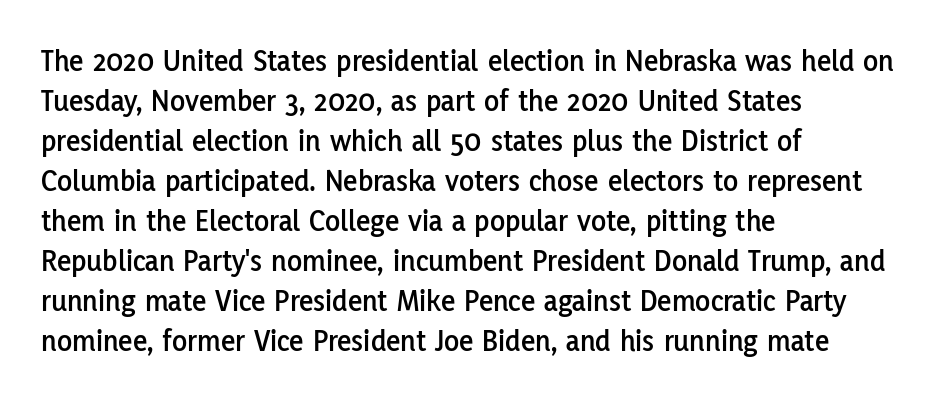
Q: Is the text italic (slanted)? A: No, it is upright.
Q: Is the typeface a serif or a sans-serif typeface? A: Sans-serif.
Q: Is the text underlined? A: No.
Q: How is the paragraph aligned? A: Left-aligned.
Q: Is the spacing between letters normal or unusually wide? A: Normal.
Q: Is the spacing between lines tight, normal or loose? A: Normal.
Q: Width (condensed, normal, or wide)? A: Normal.
Q: Stroke contrast? A: Low.
Q: x-height? A: Medium.
Q: Monospaced? A: No.
